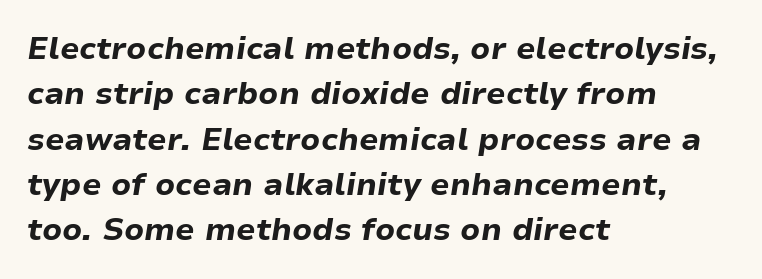
The passage shown is not underscored anywhere. Weight check: bold — yes, fully. Default kerning and tracking; the words read as compact shapes. Looks like regular typesetting: each glyph gets only the width it needs. One glance says typical: line gaps are just what's usual. Posture: slanted.
